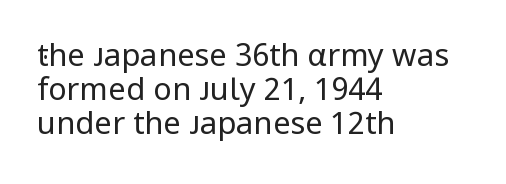
{"serif": "no", "italic": "no", "bold": "no", "weight": "regular", "width": "normal", "stroke_contrast": "low", "x_height": "medium", "monospaced": "no", "underline": "no", "align": "left", "line_spacing": "tight", "line_spacing_ratio": 1.09, "letter_spacing": "normal", "letter_spacing_em": 0.0, "glyph_px": 31}
